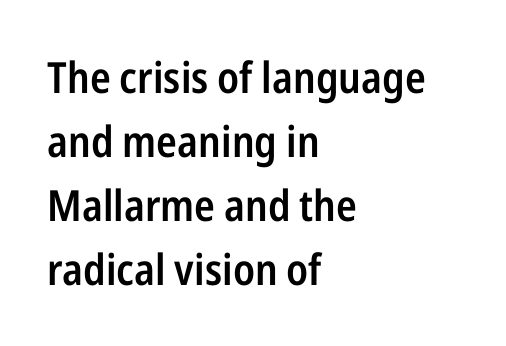
Style check: upright. Honestly, the row spacing looks completely unremarkable. Line beginnings align vertically; line endings do not. Students, note that the glyphs here touch the page at normal intervals. The face used here is a semibold: visibly heavier than regular, lighter than bold.
